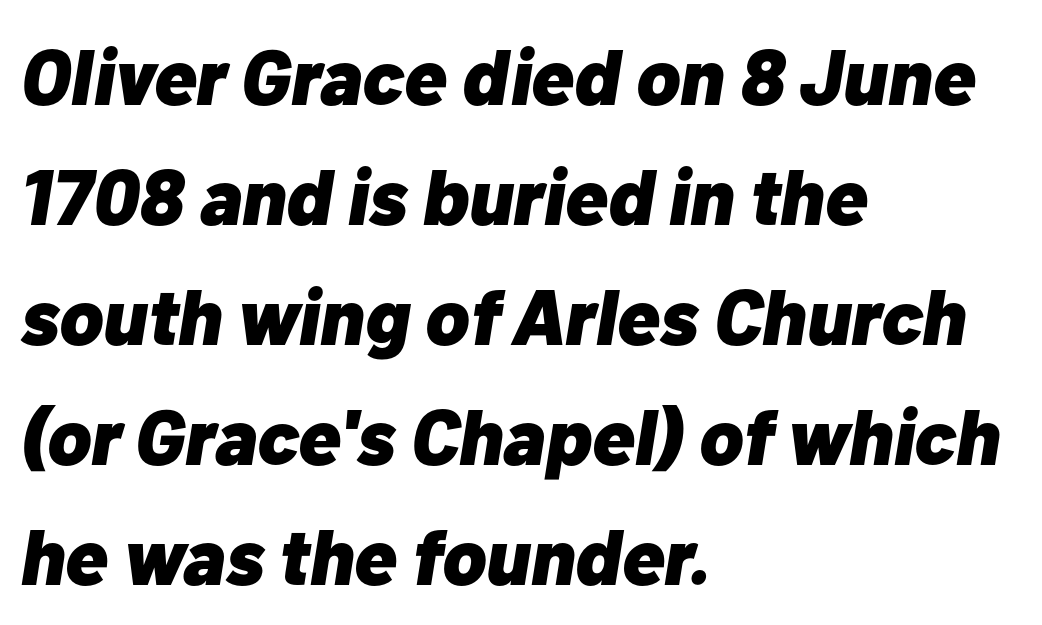
Q: Is the text bold? A: Yes.
Q: Is the text italic (slanted)? A: Yes, it leans right by about 10 degrees.
Q: Is the text underlined? A: No.
Q: How is the paragraph aligned? A: Left-aligned.
Q: Is the spacing between letters normal or unusually wide? A: Normal.
Q: Is the spacing between lines tight, normal or loose? A: Normal.
Q: Width (condensed, normal, or wide)? A: Normal.
Q: Stroke contrast? A: Low.
Q: x-height? A: Medium.
Q: Monospaced? A: No.
